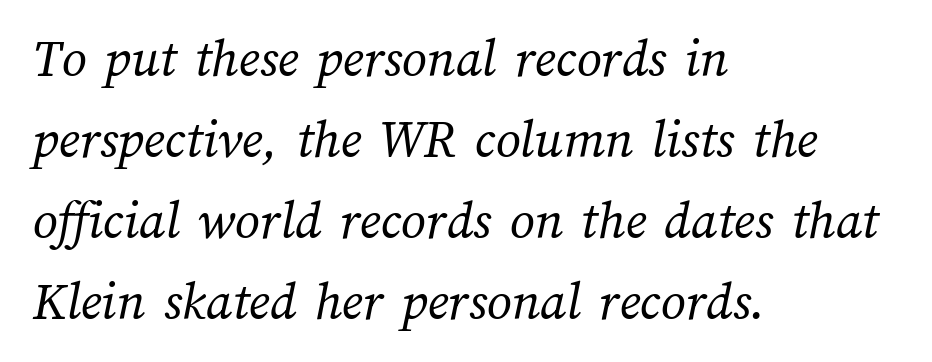
{"bold": "no", "weight": "regular", "width": "normal", "stroke_contrast": "medium", "x_height": "medium", "monospaced": "no", "underline": "no", "align": "left", "line_spacing": "normal", "line_spacing_ratio": 1.47, "letter_spacing": "normal", "letter_spacing_em": 0.0, "glyph_px": 55}
